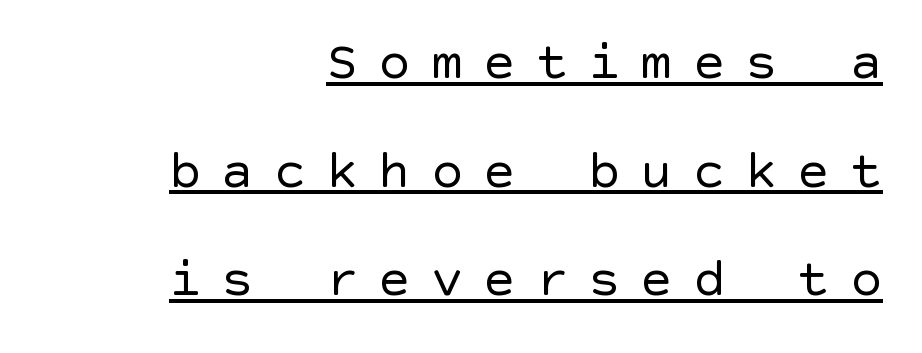
{"serif": "no", "italic": "no", "bold": "no", "weight": "regular", "width": "normal", "x_height": "large", "underline": "yes", "align": "right", "line_spacing": "loose", "line_spacing_ratio": 2.01, "letter_spacing": "wide", "letter_spacing_em": 0.37, "glyph_px": 54}
